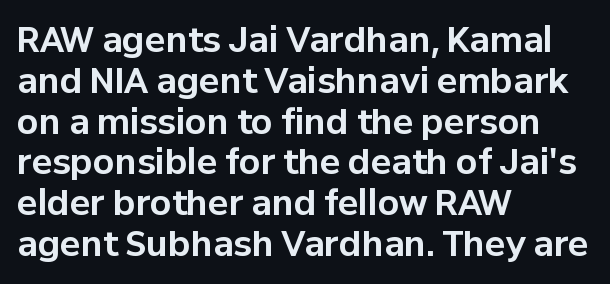
{"serif": "no", "italic": "no", "bold": "yes", "weight": "bold", "width": "normal", "stroke_contrast": "low", "x_height": "medium", "monospaced": "no", "underline": "no", "align": "left", "line_spacing_ratio": 1.2, "letter_spacing": "normal", "letter_spacing_em": 0.0, "glyph_px": 34}
